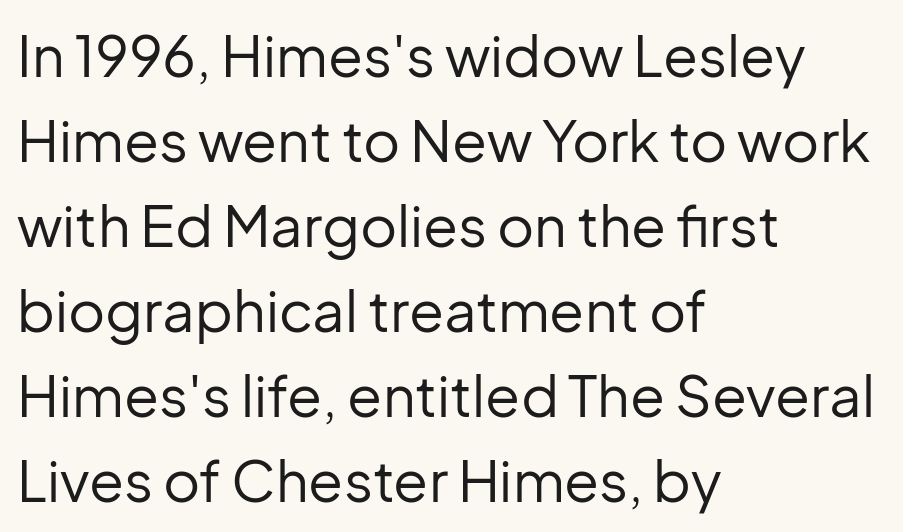
Are there feet on the stems? There aren't — it's a sans. This reads as an unemphasized weight, regular at the heaviest. Descenders hang freely into open space. The face used here is rendered with its standard letterfit. Leading: standard.
